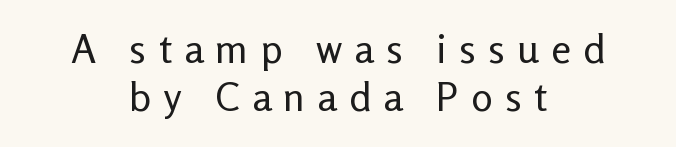
These lines are rendered in a variable-pitch font. A clean baseline with only descenders dipping below it. On a weight scale, this lands at 450 or below. Tracking here is generous; glyphs stand well apart from one another. The setting favours the middle, as headings and verse often do.
